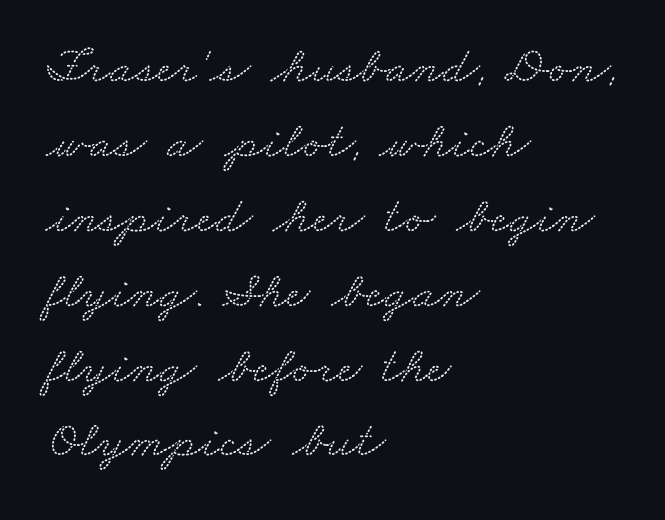
Q: Is the typeface a serif or a sans-serif typeface? A: Serif.
Q: Is the text underlined? A: No.
Q: How is the paragraph aligned? A: Left-aligned.
Q: Is the spacing between letters normal or unusually wide? A: Normal.
Q: Is the spacing between lines tight, normal or loose? A: Normal.
Q: Width (condensed, normal, or wide)? A: Wide.
Q: Stroke contrast? A: Low.
Q: x-height? A: Small.
Q: Monospaced? A: No.
